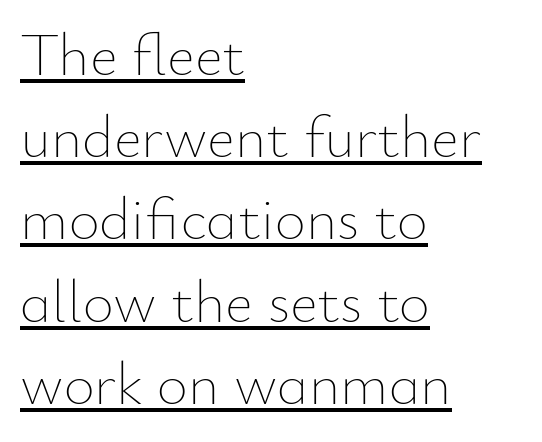
Q: Is the text bold? A: No.
Q: Is the text italic (slanted)? A: No, it is upright.
Q: Is the text underlined? A: Yes.
Q: How is the paragraph aligned? A: Left-aligned.
Q: Is the spacing between letters normal or unusually wide? A: Normal.
Q: Is the spacing between lines tight, normal or loose? A: Normal.
Q: Width (condensed, normal, or wide)? A: Normal.
Q: Stroke contrast? A: Low.
Q: x-height? A: Small.
Q: Monospaced? A: No.
